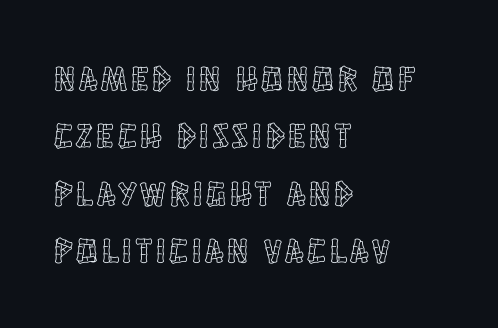
Clear beneath every line of the passage. This rendering uses left alignment, leaving the right contour irregular. You could not count columns in this text — the font is proportionally spaced. Quick note: not italic, upright.
